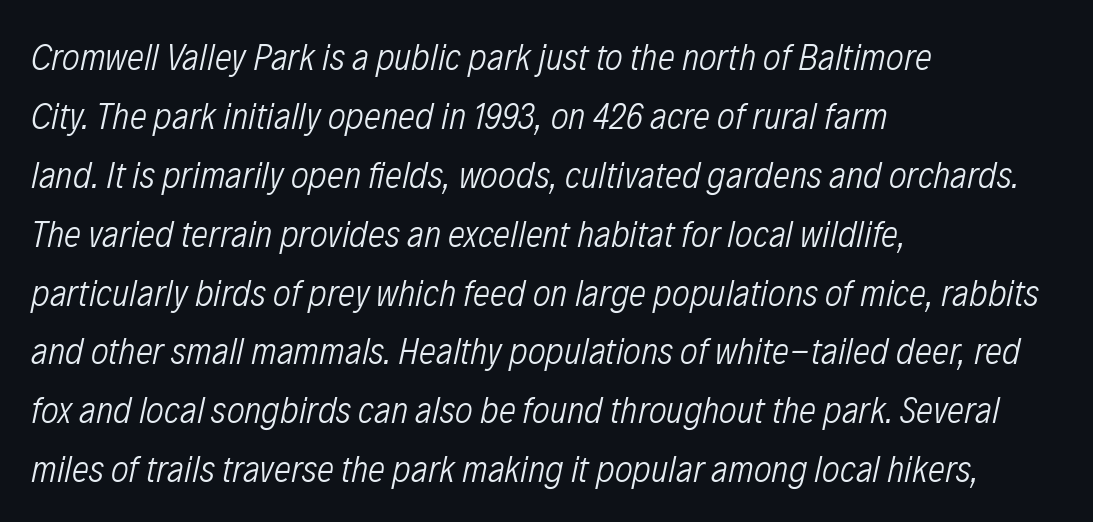
{"italic": "yes", "lean": "right", "slant_degrees": 12, "bold": "no", "weight": "light", "width": "condensed", "stroke_contrast": "low", "x_height": "medium", "monospaced": "no", "underline": "no", "align": "left", "line_spacing": "normal", "line_spacing_ratio": 1.55, "letter_spacing": "normal", "letter_spacing_em": 0.0, "glyph_px": 38}
